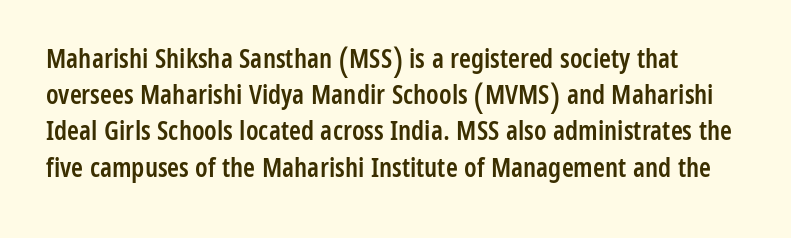
{"italic": "no", "bold": "semi", "underline": "no", "line_spacing": "normal", "line_spacing_ratio": 1.34, "letter_spacing": "normal", "letter_spacing_em": 0.0, "glyph_px": 27}
